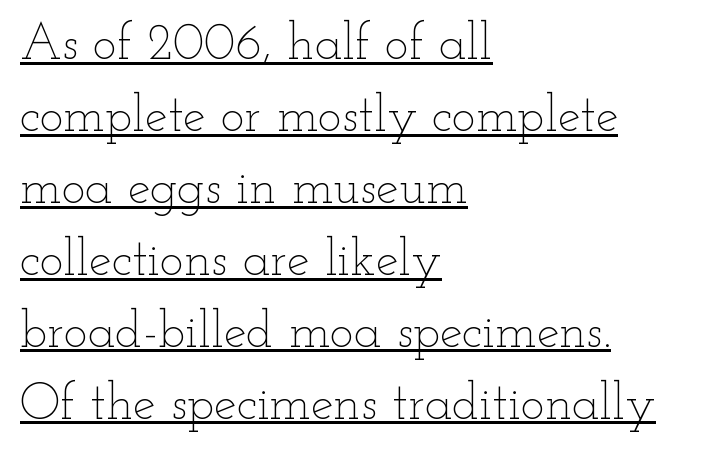
{"italic": "no", "bold": "no", "weight": "thin", "width": "wide", "stroke_contrast": "low", "x_height": "small", "monospaced": "no", "underline": "yes", "align": "left", "line_spacing": "normal", "line_spacing_ratio": 1.41, "letter_spacing": "normal", "letter_spacing_em": 0.0, "glyph_px": 51}
